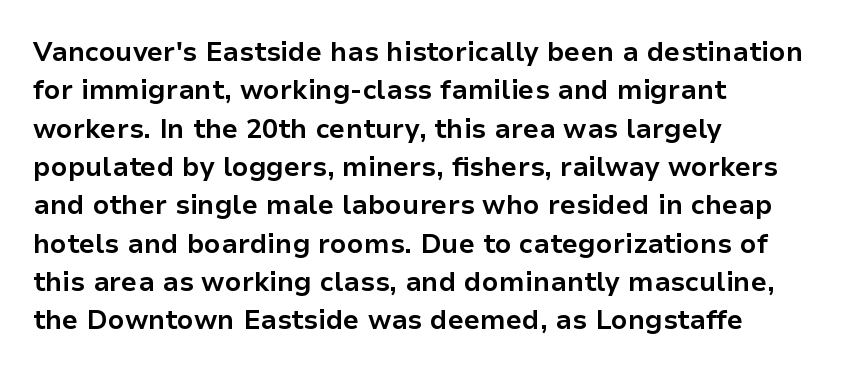
Glyph-to-glyph distance matches everyday printed text. Notice how thick the strokes are: this is what a full bold looks like. A normal amount of white space separates one row of letters from the next. Only glyphs here, with clear space below each row. Vertical strokes here are truly vertical.
